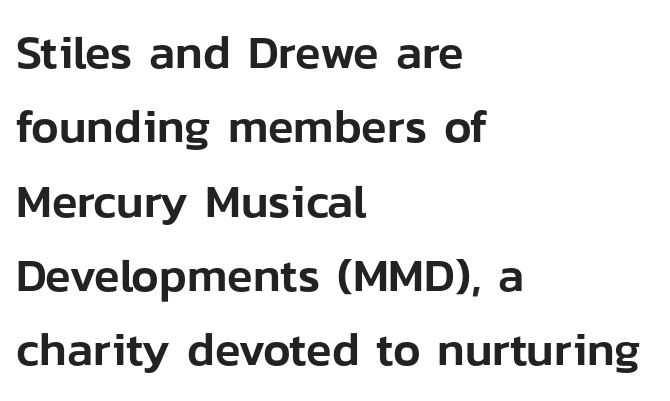
{"serif": "no", "italic": "no", "width": "normal", "stroke_contrast": "low", "x_height": "medium", "monospaced": "no", "underline": "no", "align": "left", "line_spacing": "normal", "line_spacing_ratio": 1.58, "letter_spacing": "normal", "letter_spacing_em": 0.0, "glyph_px": 47}
